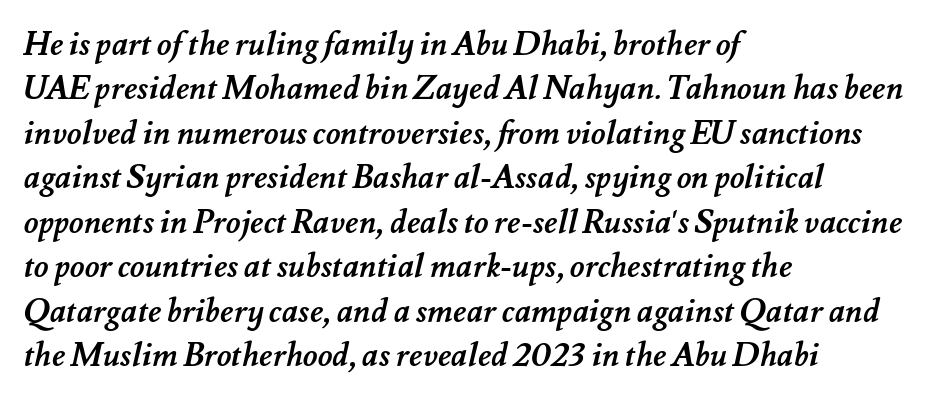
The typesetter chose a ragged-right arrangement here. Chunky letters — that's bold for sure. Do the characters align in a grid? No, the font is proportional. One glance says typical: line gaps are just what's usual. The rendering keeps characters at their native spacing.
